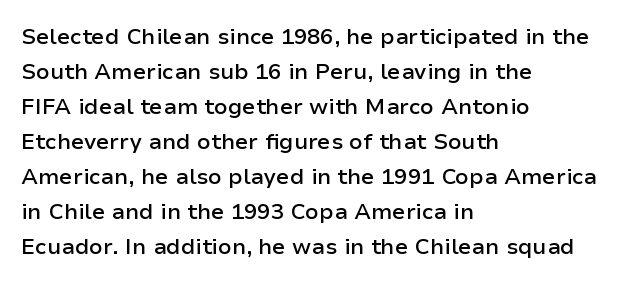
Q: Is the text bold? A: Semi-bold.
Q: Is the text italic (slanted)? A: No, it is upright.
Q: Is the text underlined? A: No.
Q: How is the paragraph aligned? A: Left-aligned.
Q: Is the spacing between letters normal or unusually wide? A: Normal.
Q: Is the spacing between lines tight, normal or loose? A: Normal.
